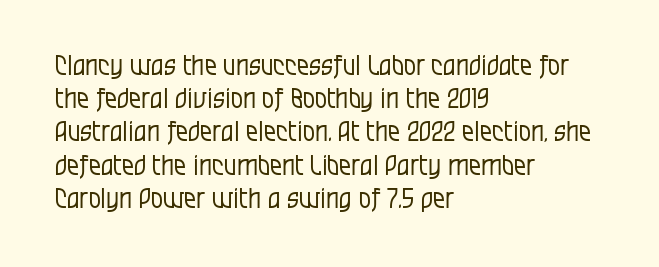
{"italic": "no", "bold": "no", "underline": "no", "align": "left", "line_spacing_ratio": 1.23, "letter_spacing": "normal", "letter_spacing_em": 0.0, "glyph_px": 27}
